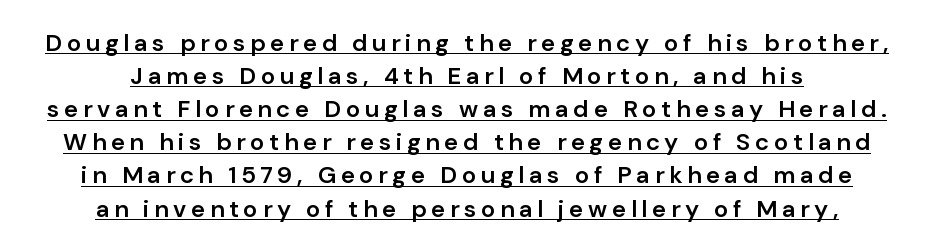
{"italic": "no", "bold": "semi", "underline": "yes", "align": "center", "line_spacing": "normal", "line_spacing_ratio": 1.38, "glyph_px": 24}
